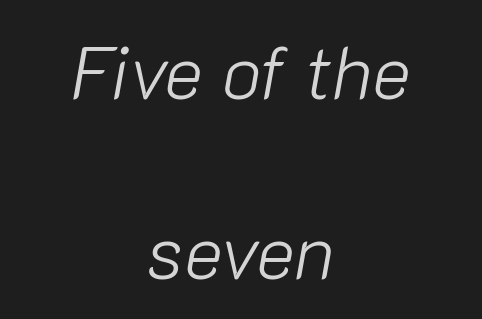
{"italic": "yes", "lean": "right", "slant_degrees": 10, "bold": "no", "weight": "light", "width": "normal", "stroke_contrast": "low", "x_height": "medium", "monospaced": "no", "underline": "no", "align": "center", "line_spacing": "loose", "line_spacing_ratio": 2.43, "letter_spacing": "normal", "letter_spacing_em": 0.0, "glyph_px": 74}
